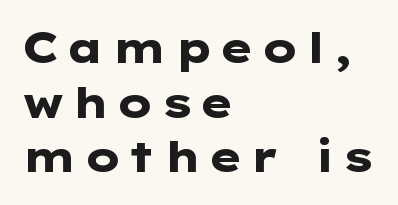
The image shows 42 px heavy, wide sans-serif type, upright; set left-aligned, normal line spacing (1.3x), not underlined; low stroke contrast and a medium x-height.
